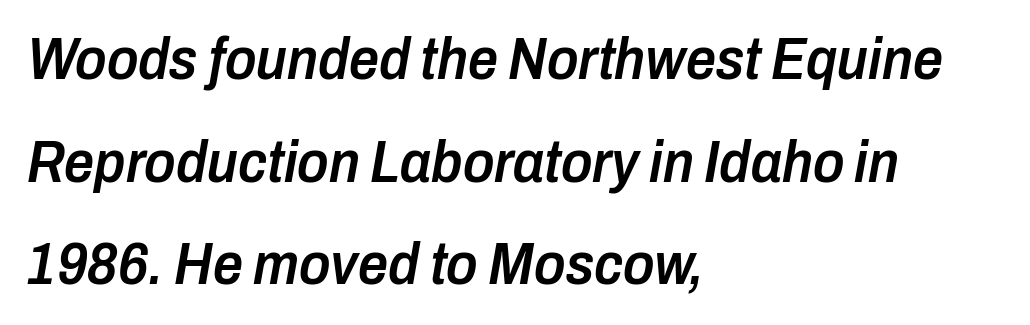
Q: Is the text bold? A: Semi-bold.
Q: Is the text italic (slanted)? A: Yes, it leans right by about 10 degrees.
Q: Is the text underlined? A: No.
Q: How is the paragraph aligned? A: Left-aligned.
Q: Is the spacing between letters normal or unusually wide? A: Normal.
Q: Width (condensed, normal, or wide)? A: Condensed.
Q: Stroke contrast? A: Low.
Q: x-height? A: Medium.
Q: Monospaced? A: No.
